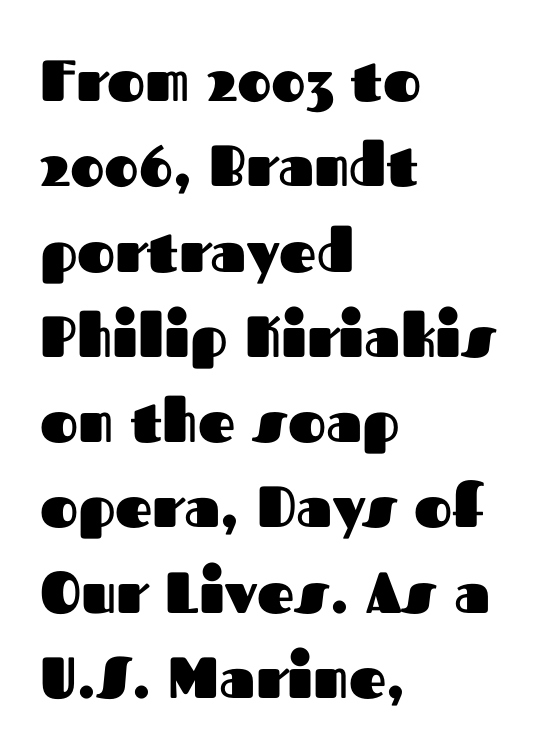
The image shows 58 px heavy sans-serif type, upright; set left-aligned, normal line spacing (1.47x), normal letter spacing, not underlined; medium stroke contrast and a medium x-height.
